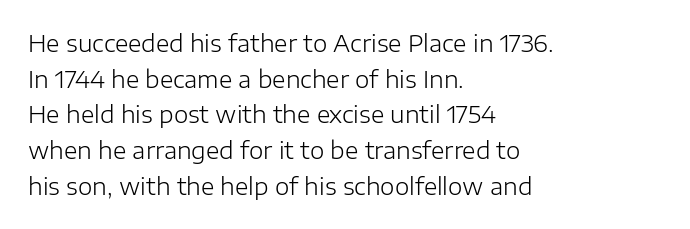
{"italic": "no", "bold": "no", "underline": "no", "align": "left", "line_spacing": "normal", "line_spacing_ratio": 1.55, "letter_spacing": "normal", "letter_spacing_em": 0.0, "glyph_px": 23}
